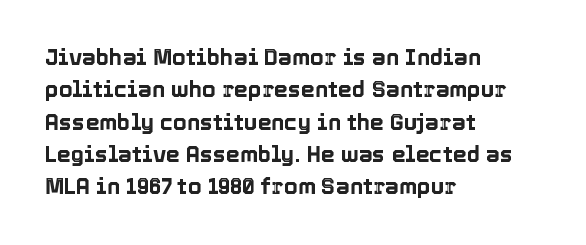
{"italic": "no", "underline": "no", "align": "left", "line_spacing": "normal", "line_spacing_ratio": 1.47, "letter_spacing": "normal", "letter_spacing_em": 0.0, "glyph_px": 22}
